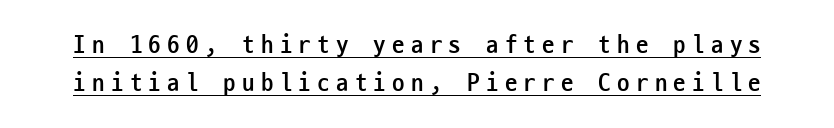
{"italic": "no", "bold": "yes", "underline": "yes", "line_spacing": "normal", "line_spacing_ratio": 1.52, "letter_spacing": "wide", "letter_spacing_em": 0.25, "glyph_px": 25}
